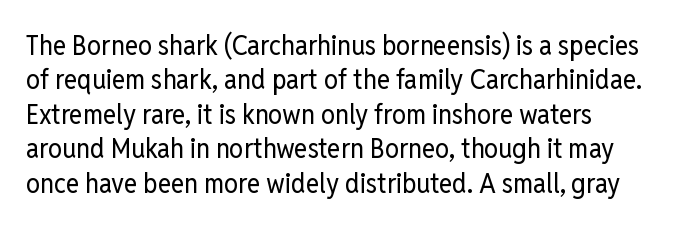
{"serif": "no", "italic": "no", "bold": "no", "weight": "regular", "width": "condensed", "stroke_contrast": "low", "x_height": "medium", "monospaced": "no", "underline": "no", "align": "left", "line_spacing_ratio": 1.23, "letter_spacing": "normal", "letter_spacing_em": 0.0, "glyph_px": 28}
